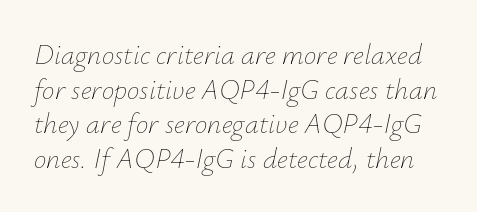
Q: Is the text bold? A: No.
Q: Is the text italic (slanted)? A: Yes, it leans right by about 12 degrees.
Q: Is the text underlined? A: No.
Q: Is the spacing between letters normal or unusually wide? A: Normal.
Q: Width (condensed, normal, or wide)? A: Normal.
Q: Stroke contrast? A: Low.
Q: x-height? A: Small.
Q: Monospaced? A: No.
